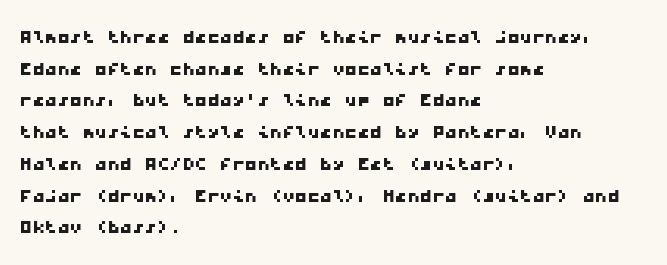
The image shows 25 px text type; set left-aligned, normal line spacing (1.27x), normal letter spacing, not underlined.
